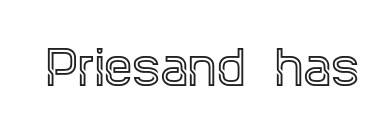
{"serif": "yes", "italic": "no", "width": "condensed", "x_height": "large", "monospaced": "no", "underline": "no", "letter_spacing": "normal", "letter_spacing_em": 0.0, "glyph_px": 45}
